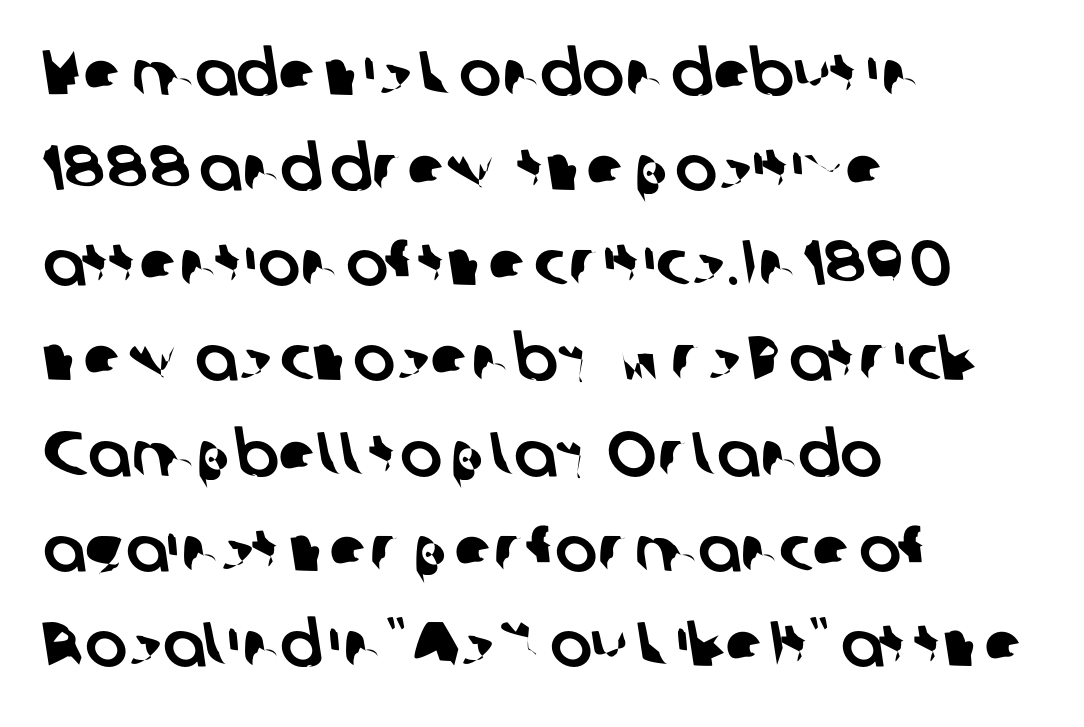
The image shows 63 px sans-serif type; set left-aligned, normal line spacing (1.51x), normal letter spacing, not underlined; low stroke contrast and a medium x-height.
